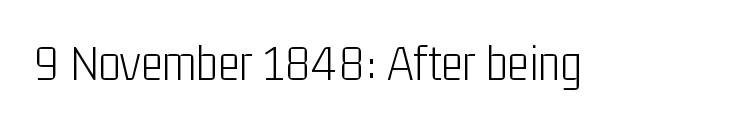
{"serif": "no", "italic": "no", "bold": "no", "weight": "light", "width": "condensed", "stroke_contrast": "low", "x_height": "medium", "monospaced": "no", "underline": "no", "letter_spacing": "normal", "letter_spacing_em": 0.0, "glyph_px": 52}
